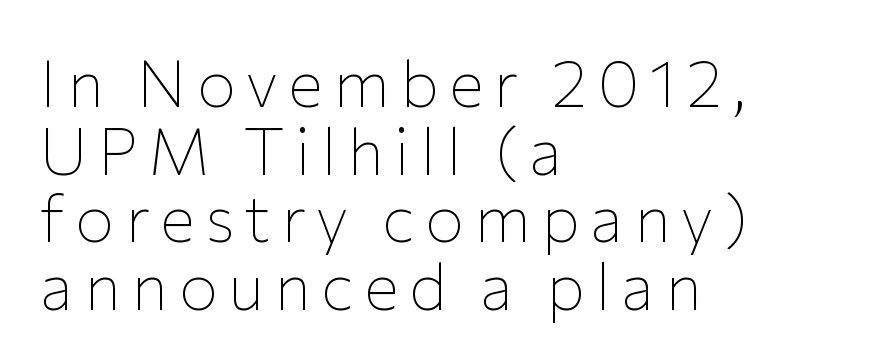
{"serif": "no", "italic": "no", "bold": "no", "weight": "thin", "width": "normal", "stroke_contrast": "low", "x_height": "medium", "monospaced": "no", "underline": "no", "align": "left", "line_spacing": "tight", "line_spacing_ratio": 1.04, "glyph_px": 65}
